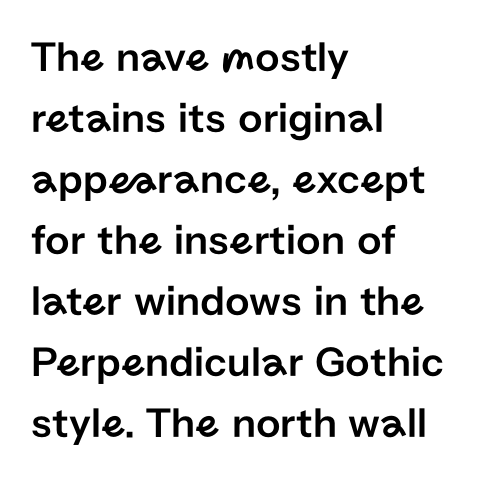
{"serif": "no", "italic": "no", "width": "normal", "stroke_contrast": "low", "x_height": "medium", "monospaced": "no", "underline": "no", "align": "left", "line_spacing": "normal", "line_spacing_ratio": 1.42, "letter_spacing": "normal", "letter_spacing_em": 0.0, "glyph_px": 43}
